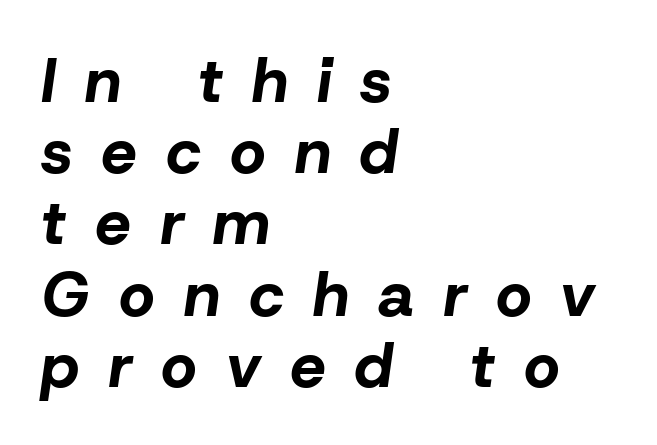
{"italic": "yes", "lean": "right", "slant_degrees": 8, "bold": "yes", "weight": "bold", "width": "normal", "stroke_contrast": "low", "x_height": "medium", "monospaced": "no", "underline": "no", "align": "left", "line_spacing": "tight", "line_spacing_ratio": 1.13, "letter_spacing": "wide", "letter_spacing_em": 0.46, "glyph_px": 63}
